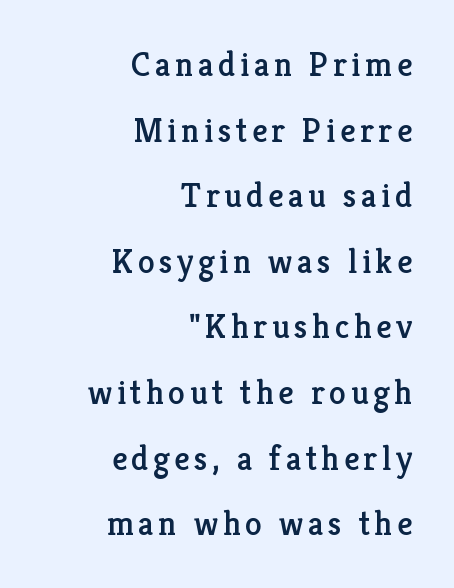
The image shows 34 px serif type, upright; set right-aligned, loose line spacing (1.93x), not underlined; low stroke contrast and a medium x-height.
